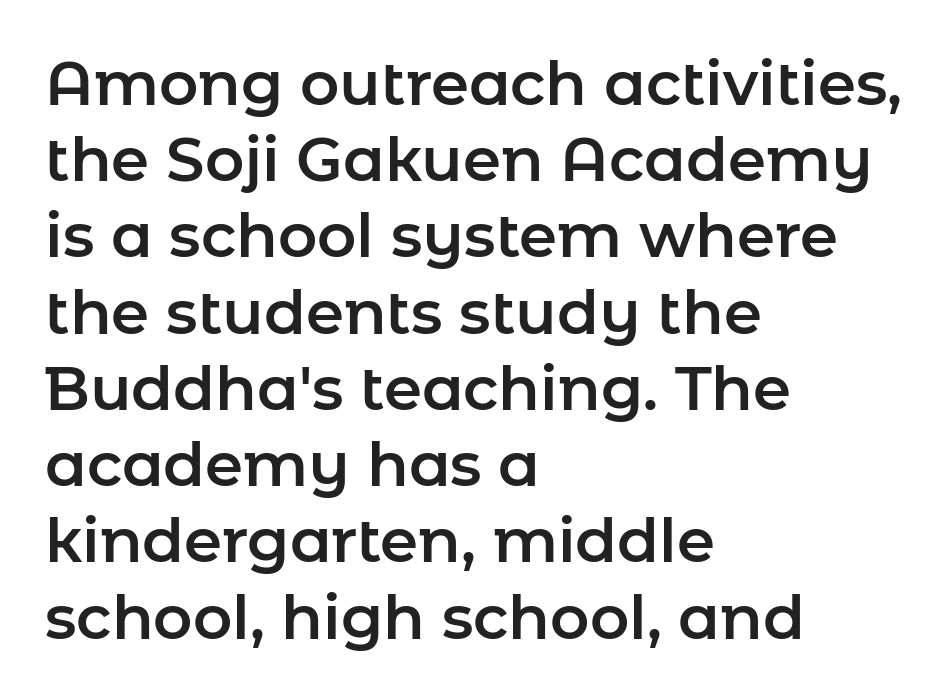
{"serif": "no", "italic": "no", "width": "normal", "stroke_contrast": "low", "x_height": "medium", "monospaced": "no", "underline": "no", "align": "left", "line_spacing": "normal", "line_spacing_ratio": 1.25, "letter_spacing": "normal", "letter_spacing_em": 0.0, "glyph_px": 61}
